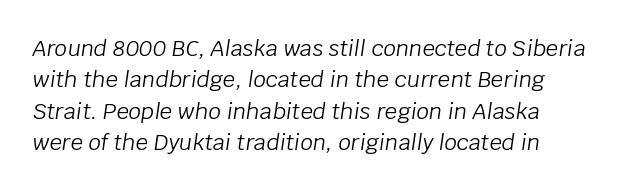
Q: Is the text bold? A: No.
Q: Is the text italic (slanted)? A: Yes, it leans right by about 8 degrees.
Q: Is the text underlined? A: No.
Q: Is the spacing between letters normal or unusually wide? A: Normal.
Q: Is the spacing between lines tight, normal or loose? A: Normal.
